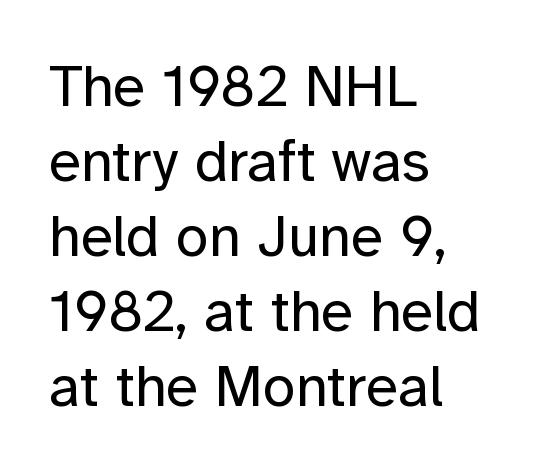
{"serif": "no", "italic": "no", "bold": "no", "weight": "regular", "width": "normal", "stroke_contrast": "low", "x_height": "medium", "monospaced": "no", "underline": "no", "align": "left", "line_spacing": "normal", "line_spacing_ratio": 1.27, "letter_spacing": "normal", "letter_spacing_em": 0.0, "glyph_px": 59}
